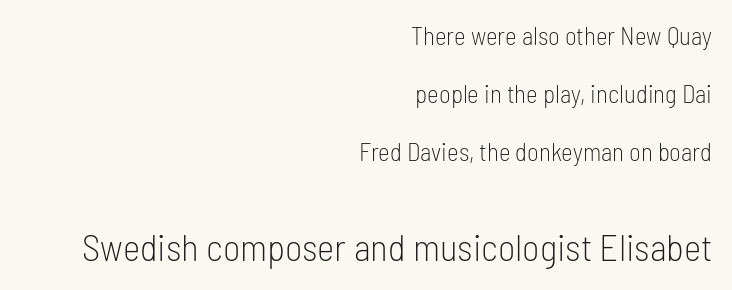
The image shows 37 px light, condensed sans-serif type, upright; set right-aligned, loose line spacing (2.33x), normal letter spacing, not underlined; the second (bottom) block is 1.48x larger; low stroke contrast and a medium x-height.
